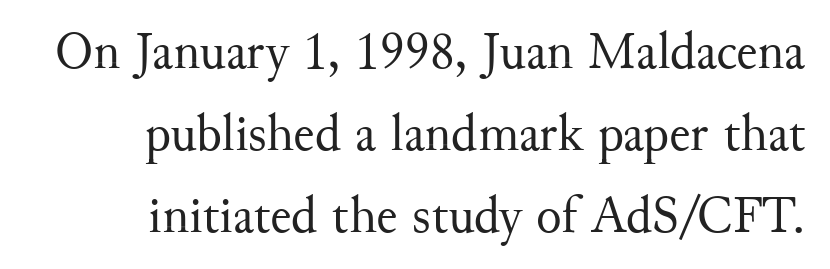
The lettering stays uniformly vertical, giving the passage a roman look. Summary of weight: not heavy and not bold. Does the leading feel generous? No, just average. These lines are composed in type with serifs.
